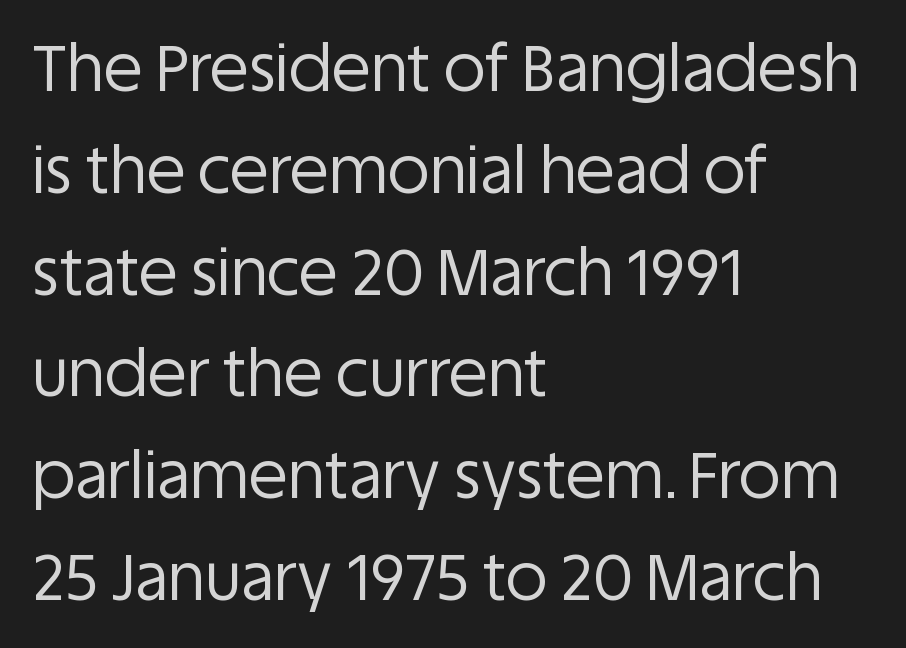
The image shows 64 px regular-weight sans-serif type, upright; set left-aligned, normal line spacing (1.59x), normal letter spacing, not underlined; low stroke contrast and a large x-height.
